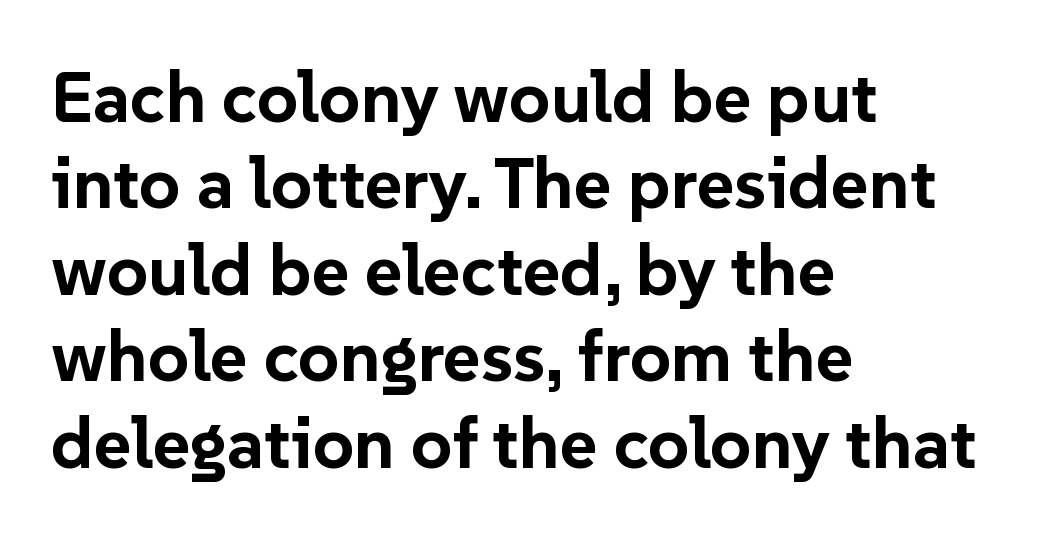
The image shows 72 px bold sans-serif type, upright; set left-aligned, line spacing 1.2x, normal letter spacing, not underlined; low stroke contrast and a medium x-height.
